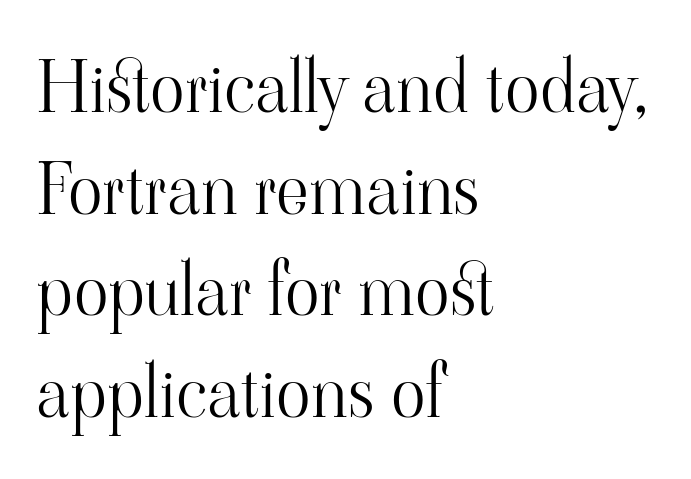
Line beginnings align vertically; line endings do not. Glance below the letters and you will spot only blank space. This is not heavy type; no bold has been used. There is no visible air inserted between adjacent glyphs. Serifs: yes, visible at the terminals of the letterforms.
